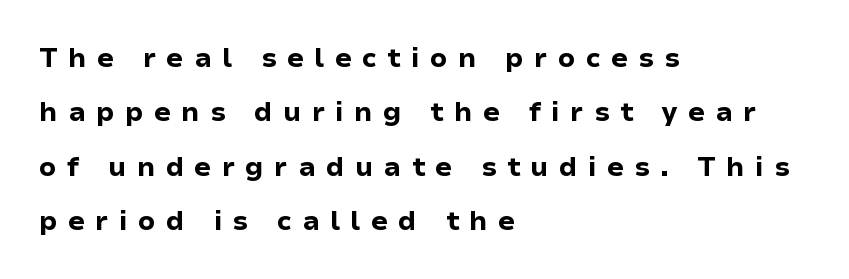
The image shows 27 px bold type, upright; set left-aligned, loose line spacing (2.01x), unusually wide letter spacing (+0.38 em), not underlined.
